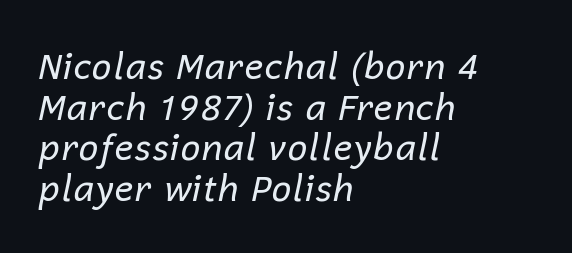
The image shows 36 px regular-weight type, italic (leaning right); set left-aligned, tight line spacing (1.13x), normal letter spacing, not underlined; low stroke contrast and a medium x-height.
